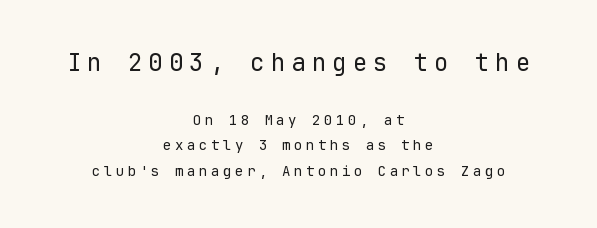
The image shows 24 px text type, upright; set centered, line spacing 1.85x, unusually wide letter spacing (+0.25 em), not underlined; the first (top) block is 1.71x larger.
